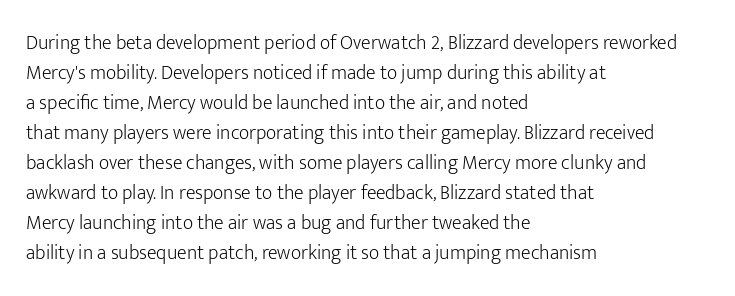
The image shows 20 px text type, upright; set left-aligned, normal line spacing (1.5x), normal letter spacing, not underlined.
